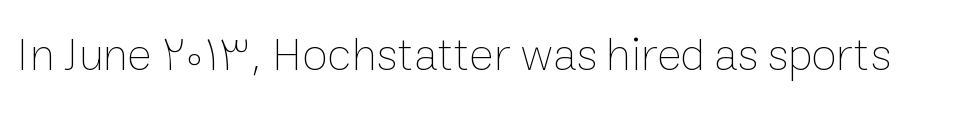
Default kerning and tracking; the words read as compact shapes. Compared with a typical body face, this is equally light or lighter still. Character widths vary here, with narrow letters taking less room than wide ones. Any mark beneath the type? The region is blank.
